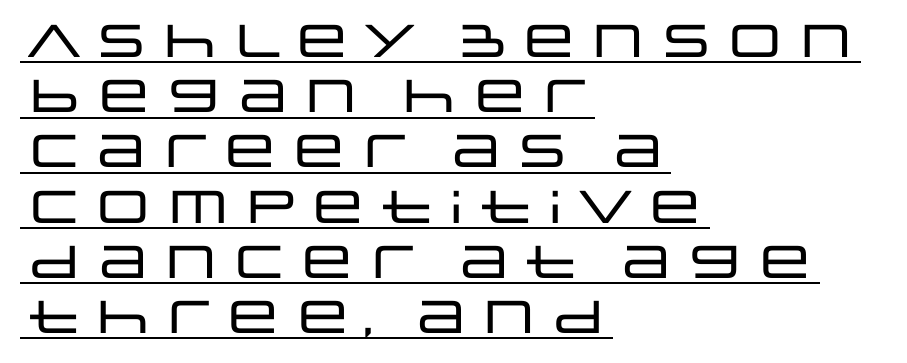
{"serif": "no", "italic": "no", "width": "wide", "stroke_contrast": "low", "x_height": "large", "monospaced": "no", "underline": "yes", "align": "left", "line_spacing_ratio": 1.2, "letter_spacing": "normal", "letter_spacing_em": 0.0, "glyph_px": 46}
